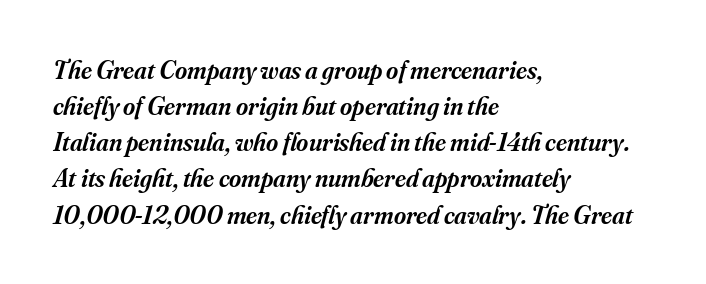
The image shows 26 px text type, italic (leaning right); set left-aligned, normal line spacing (1.39x), normal letter spacing, not underlined.
